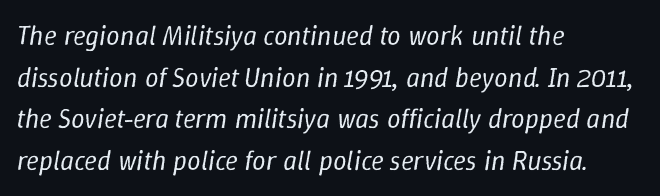
{"italic": "yes", "lean": "right", "slant_degrees": 9, "bold": "no", "underline": "no", "align": "left", "line_spacing": "normal", "line_spacing_ratio": 1.54, "letter_spacing": "normal", "letter_spacing_em": 0.0, "glyph_px": 27}
